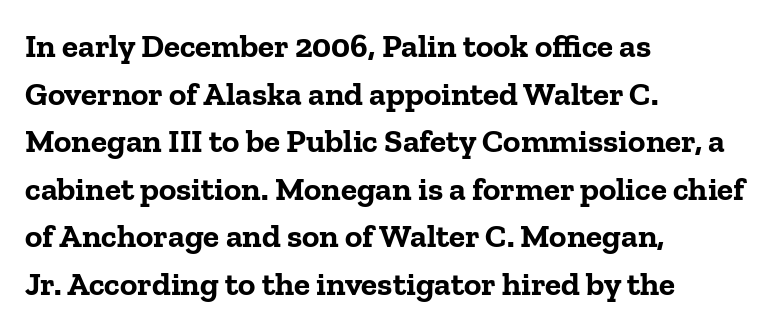
Q: Is the text bold? A: Yes.
Q: Is the text italic (slanted)? A: No, it is upright.
Q: Is the typeface a serif or a sans-serif typeface? A: Serif.
Q: Is the text underlined? A: No.
Q: How is the paragraph aligned? A: Left-aligned.
Q: Is the spacing between letters normal or unusually wide? A: Normal.
Q: Is the spacing between lines tight, normal or loose? A: Normal.
Q: Width (condensed, normal, or wide)? A: Normal.
Q: Stroke contrast? A: Low.
Q: x-height? A: Medium.
Q: Monospaced? A: No.
